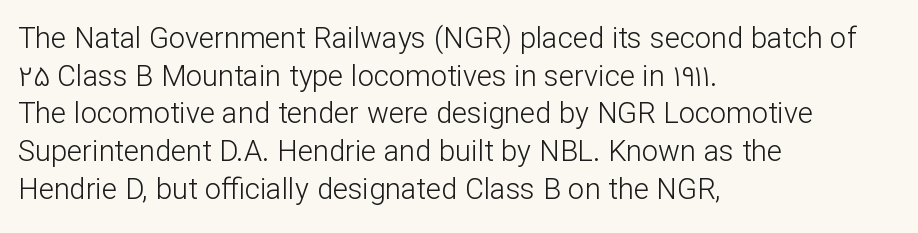
{"serif": "no", "italic": "no", "bold": "no", "weight": "light", "width": "normal", "stroke_contrast": "low", "x_height": "medium", "monospaced": "no", "underline": "no", "align": "left", "line_spacing": "normal", "line_spacing_ratio": 1.3, "letter_spacing": "normal", "letter_spacing_em": 0.0, "glyph_px": 29}
